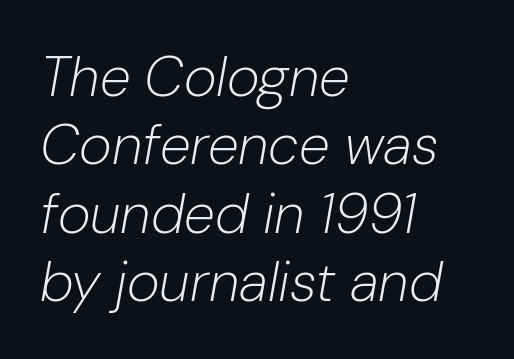
Q: Is the text bold? A: No.
Q: Is the text italic (slanted)? A: Yes, it leans right by about 10 degrees.
Q: Is the text underlined? A: No.
Q: How is the paragraph aligned? A: Left-aligned.
Q: Is the spacing between letters normal or unusually wide? A: Normal.
Q: Width (condensed, normal, or wide)? A: Normal.
Q: Stroke contrast? A: Low.
Q: x-height? A: Medium.
Q: Monospaced? A: No.
